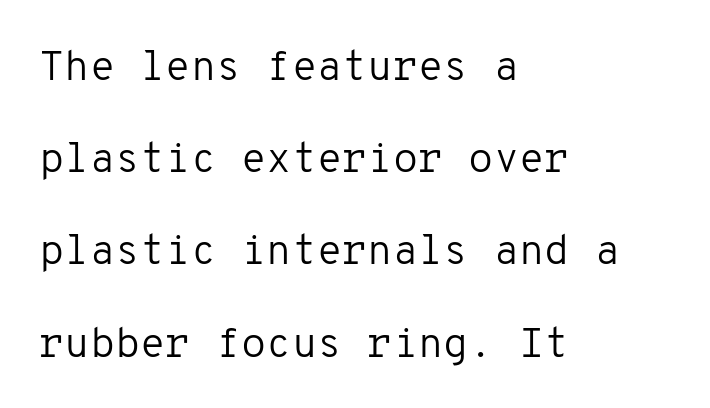
Q: Is the text bold? A: No.
Q: Is the text italic (slanted)? A: No, it is upright.
Q: Is the typeface a serif or a sans-serif typeface? A: Sans-serif.
Q: Is the text underlined? A: No.
Q: How is the paragraph aligned? A: Left-aligned.
Q: Is the spacing between letters normal or unusually wide? A: Normal.
Q: Is the spacing between lines tight, normal or loose? A: Loose.
Q: Width (condensed, normal, or wide)? A: Normal.
Q: Stroke contrast? A: Low.
Q: x-height? A: Medium.
Q: Monospaced? A: Yes.
